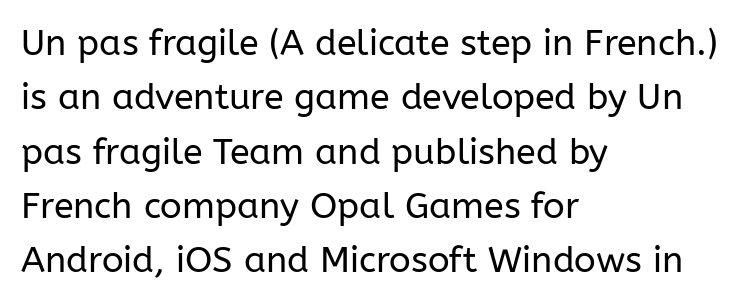
Q: Is the text bold? A: No.
Q: Is the text italic (slanted)? A: No, it is upright.
Q: Is the typeface a serif or a sans-serif typeface? A: Sans-serif.
Q: Is the text underlined? A: No.
Q: How is the paragraph aligned? A: Left-aligned.
Q: Is the spacing between letters normal or unusually wide? A: Normal.
Q: Is the spacing between lines tight, normal or loose? A: Normal.
Q: Width (condensed, normal, or wide)? A: Normal.
Q: Stroke contrast? A: Low.
Q: x-height? A: Medium.
Q: Monospaced? A: No.
